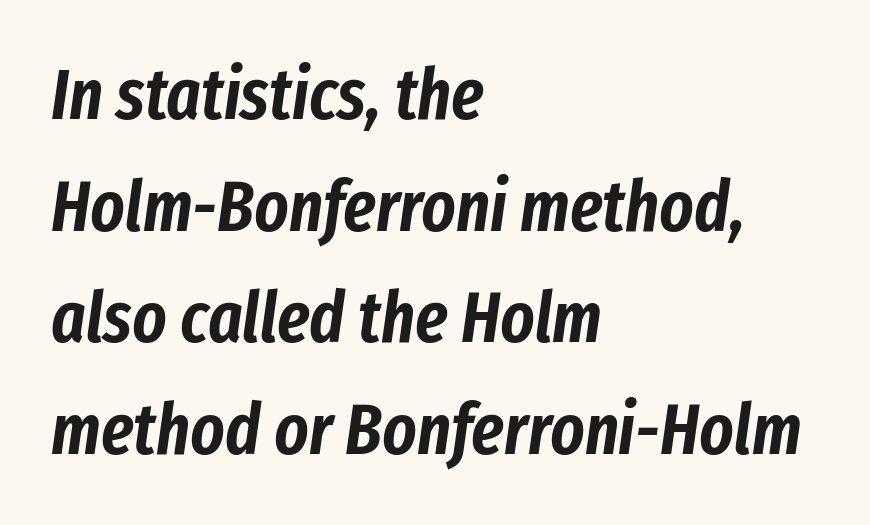
Q: Is the text italic (slanted)? A: Yes, it leans right by about 8 degrees.
Q: Is the text underlined? A: No.
Q: How is the paragraph aligned? A: Left-aligned.
Q: Is the spacing between letters normal or unusually wide? A: Normal.
Q: Is the spacing between lines tight, normal or loose? A: Normal.
Q: Width (condensed, normal, or wide)? A: Condensed.
Q: Stroke contrast? A: Low.
Q: x-height? A: Medium.
Q: Monospaced? A: No.
